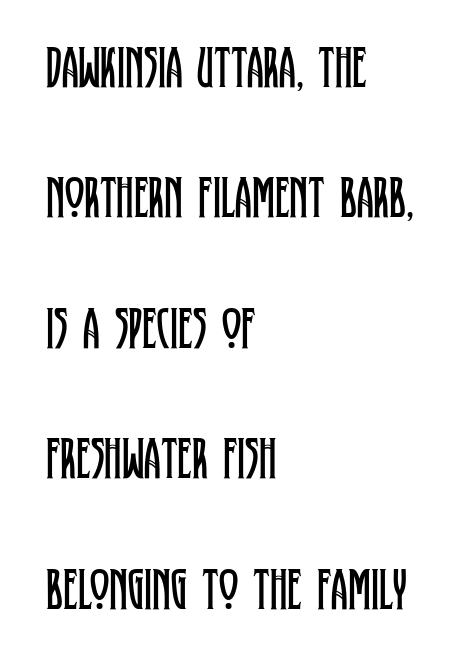
Compared with a typical body face, this is equally light or lighter still. Letter spacing: default. Underline: absent. The lines in this sample share a left origin and differ only in where they stop.
